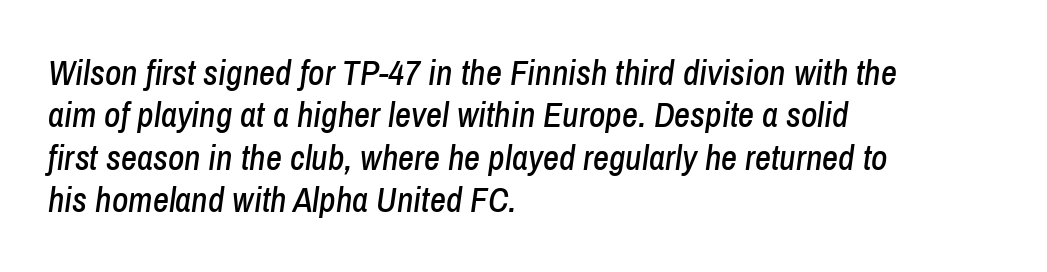
Q: Is the text italic (slanted)? A: Yes, it leans right by about 8 degrees.
Q: Is the text underlined? A: No.
Q: How is the paragraph aligned? A: Left-aligned.
Q: Is the spacing between letters normal or unusually wide? A: Normal.
Q: Width (condensed, normal, or wide)? A: Condensed.
Q: Stroke contrast? A: Low.
Q: x-height? A: Medium.
Q: Monospaced? A: No.
